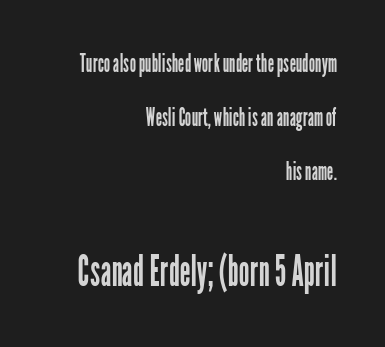
Q: Is the text bold? A: No.
Q: Is the text italic (slanted)? A: No, it is upright.
Q: Is the typeface a serif or a sans-serif typeface? A: Sans-serif.
Q: Is the text underlined? A: No.
Q: How is the paragraph aligned? A: Right-aligned.
Q: Is the spacing between letters normal or unusually wide? A: Normal.
Q: Is the spacing between lines tight, normal or loose? A: Loose.
Q: Which block of text is set in a larger size, the first (top) or the second (bottom)? A: The second (bottom) one.
Q: Width (condensed, normal, or wide)? A: Condensed.
Q: Stroke contrast? A: Low.
Q: x-height? A: Medium.
Q: Monospaced? A: No.
